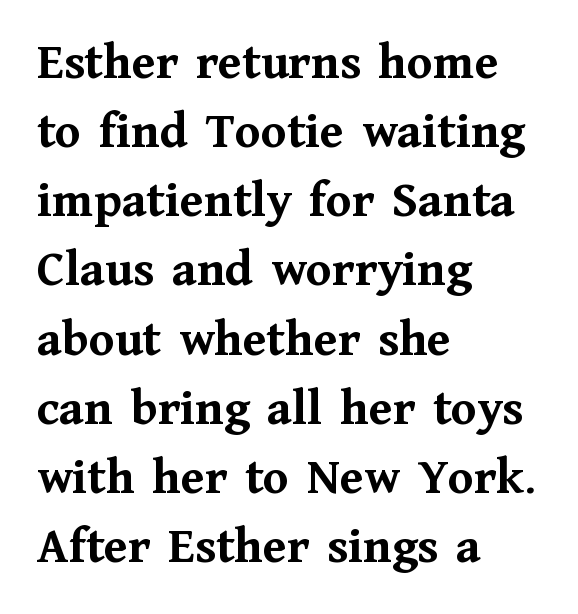
Character widths vary here, with narrow letters taking less room than wide ones. These lines stack with their left ends in a neat column. Just letters on the line, the space beneath them empty. Normally led — the rows are evenly, conventionally spaced. Weight: bold.
